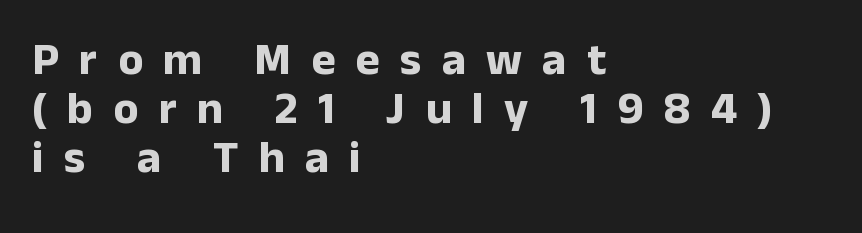
{"serif": "no", "italic": "no", "bold": "yes", "weight": "bold", "width": "normal", "stroke_contrast": "low", "x_height": "medium", "monospaced": "no", "underline": "no", "align": "left", "line_spacing": "tight", "line_spacing_ratio": 1.07, "letter_spacing": "wide", "letter_spacing_em": 0.44, "glyph_px": 46}
